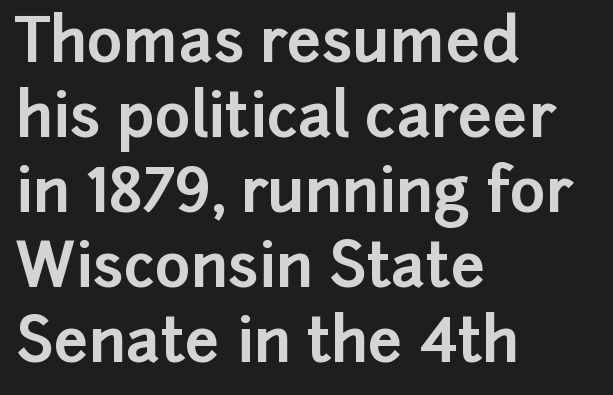
{"serif": "no", "italic": "no", "bold": "yes", "weight": "bold", "width": "normal", "stroke_contrast": "low", "x_height": "medium", "monospaced": "no", "underline": "no", "align": "left", "line_spacing_ratio": 1.23, "letter_spacing": "normal", "letter_spacing_em": 0.0, "glyph_px": 61}
